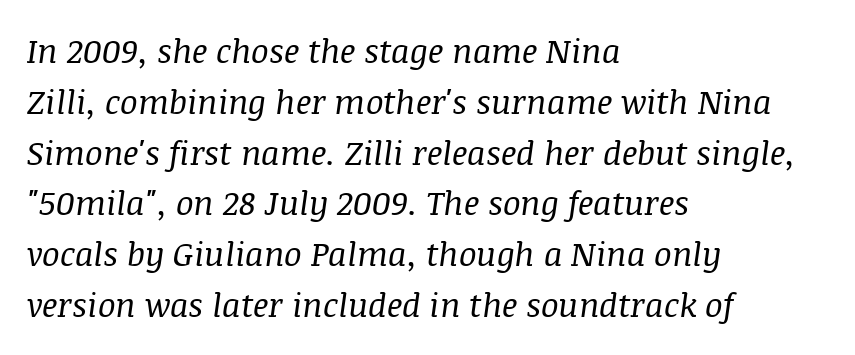
The rendering uses a moderate line-height, typical for paragraphs. The face used here is seriffed, in the tradition of book romans. Nobody drew a line under any word here. Default kerning and tracking; the words read as compact shapes. Left-aligned paragraph, ragged on the right. The letterforms sit at book weight or below.
